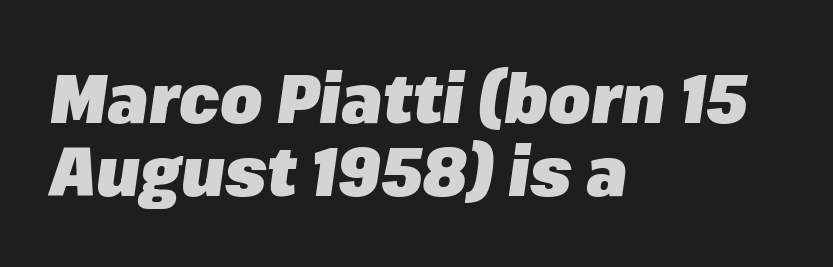
Q: Is the text bold? A: Yes.
Q: Is the text italic (slanted)? A: Yes, it leans right by about 8 degrees.
Q: Is the text underlined? A: No.
Q: How is the paragraph aligned? A: Left-aligned.
Q: Is the spacing between letters normal or unusually wide? A: Normal.
Q: Is the spacing between lines tight, normal or loose? A: Tight.
Q: Width (condensed, normal, or wide)? A: Normal.
Q: Stroke contrast? A: Low.
Q: x-height? A: Medium.
Q: Monospaced? A: No.
